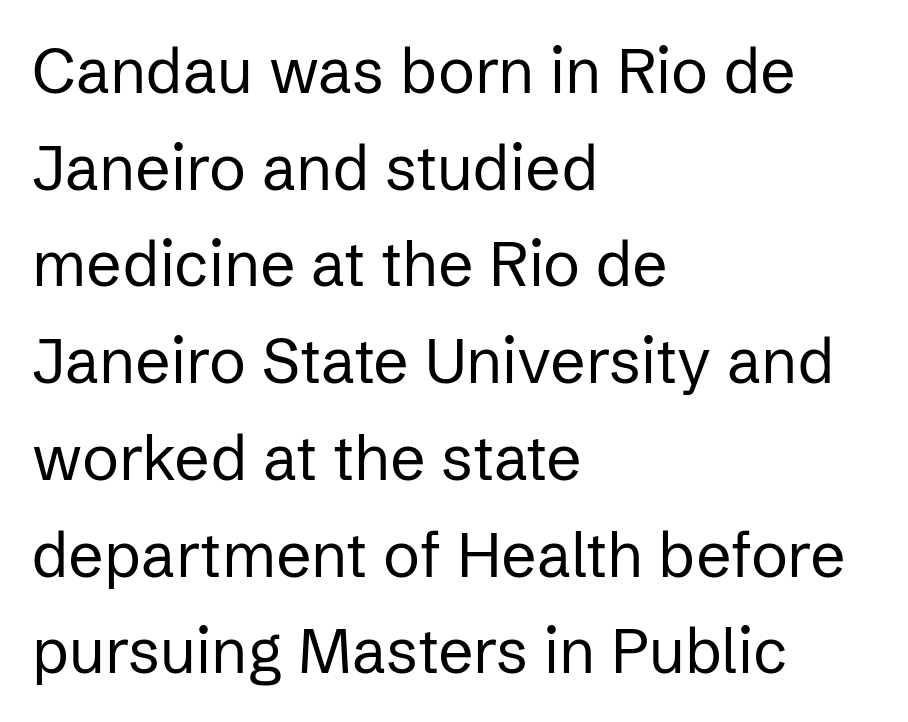
The image shows 62 px regular-weight sans-serif type, upright; set left-aligned, normal line spacing (1.56x), normal letter spacing, not underlined; low stroke contrast and a medium x-height.
